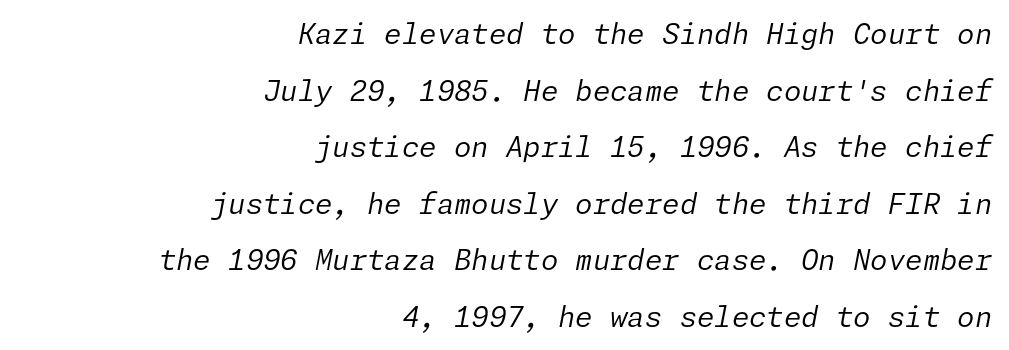
The image shows 28 px regular-weight type, italic (leaning right); set right-aligned, loose line spacing (2.02x), normal letter spacing, not underlined; low stroke contrast and a medium x-height.
